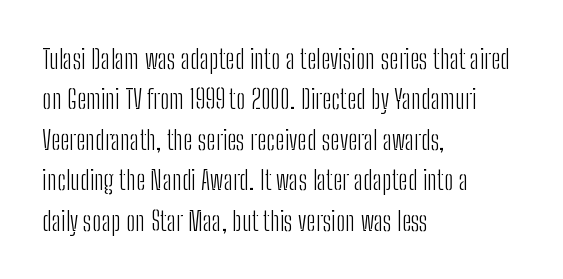
The image shows 27 px text type, upright; set left-aligned, normal line spacing (1.5x), normal letter spacing, not underlined.
